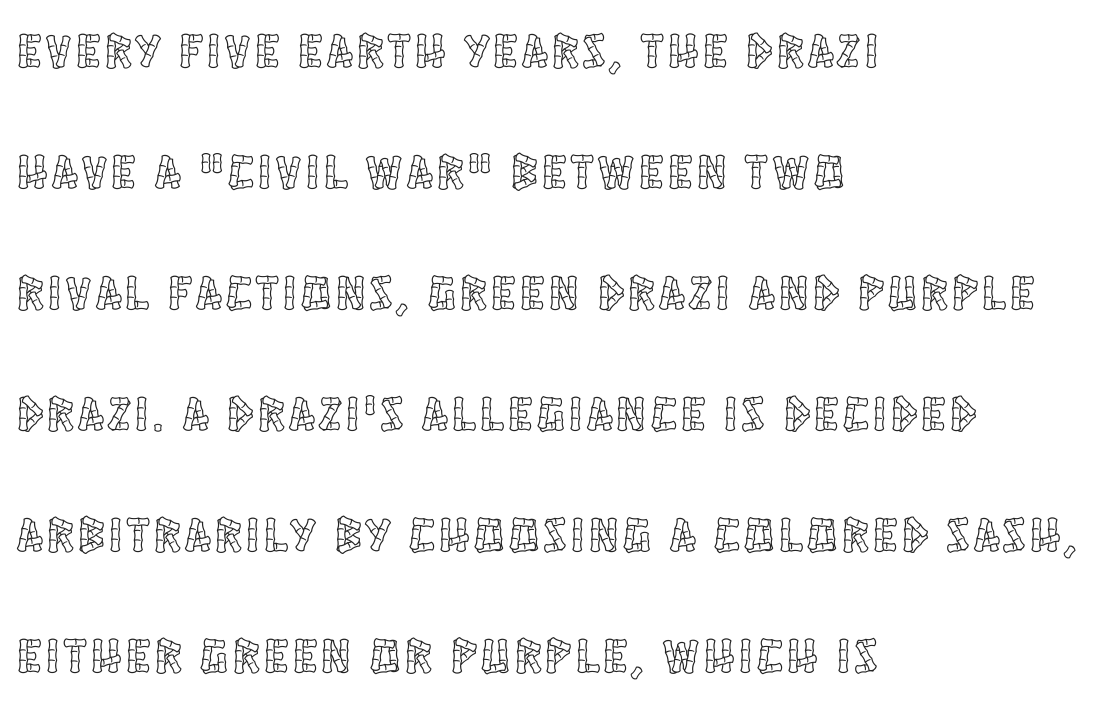
Is the block centered? No — it sits flush against the left margin. You could not count columns in this text — the font is proportionally spaced. Unlike italic type, these characters show no tilt at all. Only glyphs here, with clear space below each row. Airy leading.
